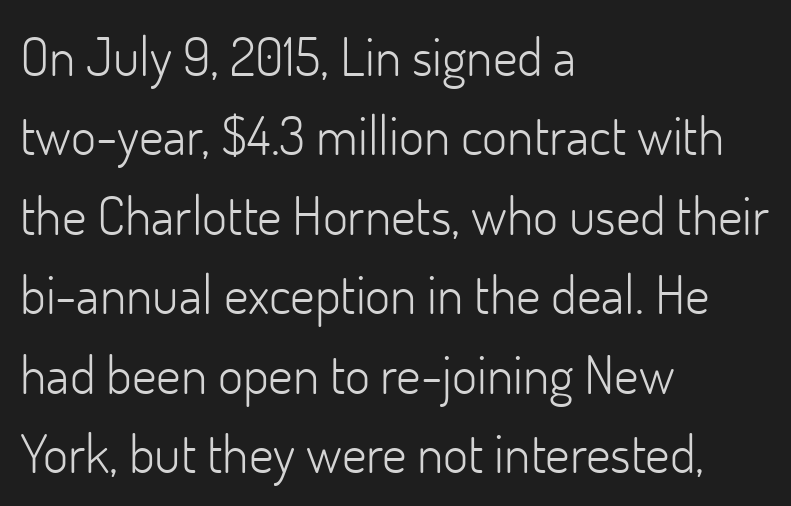
The image shows 54 px light sans-serif type, upright; set left-aligned, normal line spacing (1.47x), normal letter spacing, not underlined; low stroke contrast and a small x-height.
